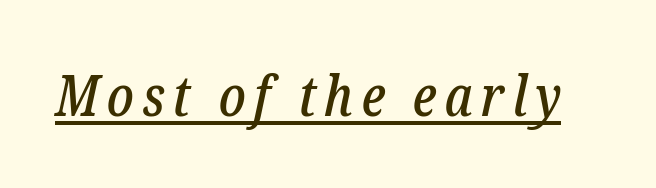
The image shows 57 px condensed serif type, italic (leaning right); set underlined; low stroke contrast and a medium x-height.
